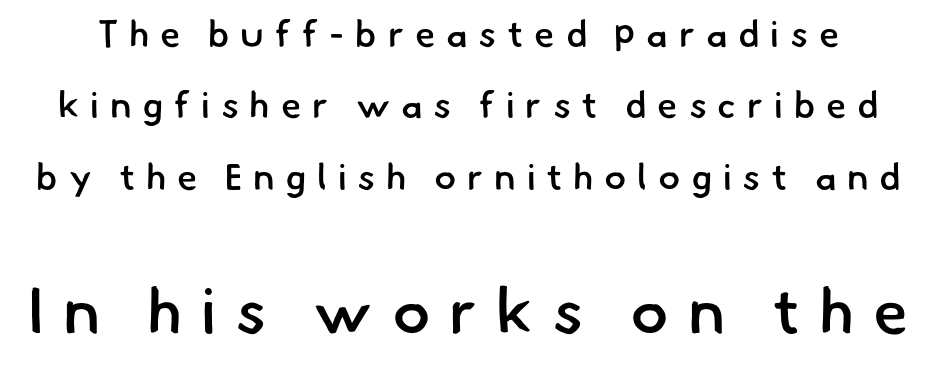
The image shows 64 px semibold sans-serif type; set loose line spacing (1.93x), unusually wide letter spacing (+0.29 em), not underlined; the second (bottom) block is 1.73x larger; low stroke contrast and a small x-height.
